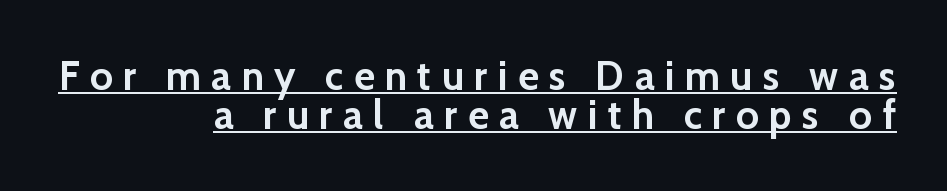
The image shows 40 px semibold sans-serif type, upright; set right-aligned, tight line spacing (0.98x), unusually wide letter spacing (+0.26 em), underlined; low stroke contrast and a medium x-height.
